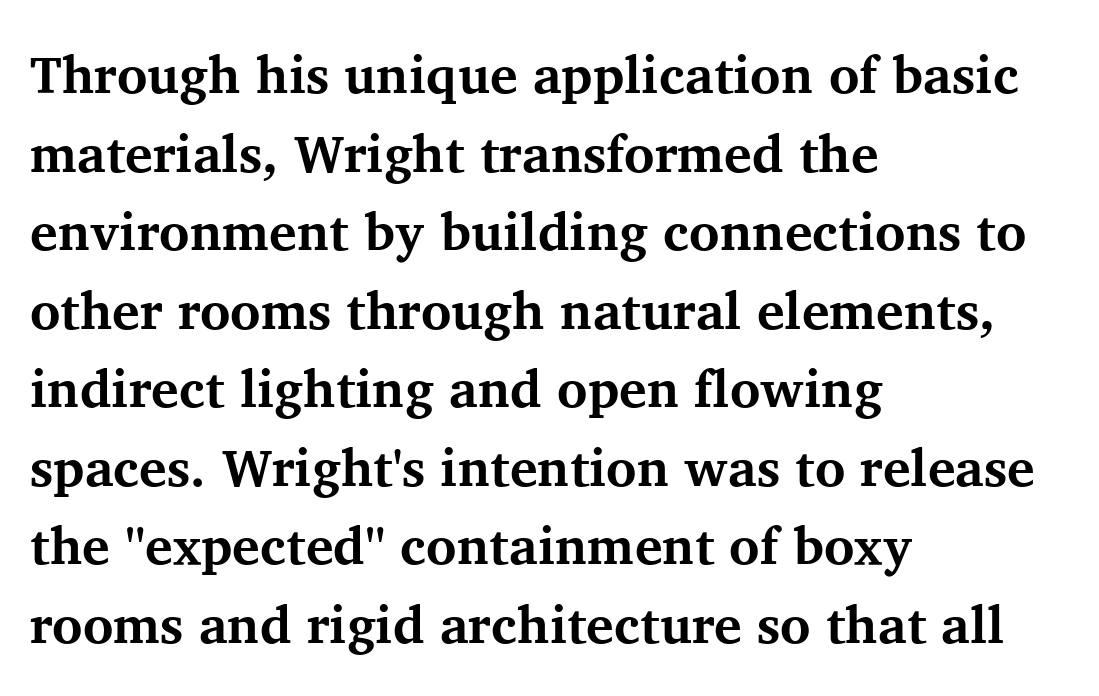
The image shows 52 px bold serif type, upright; set left-aligned, normal line spacing (1.51x), normal letter spacing, not underlined; medium stroke contrast and a medium x-height.
